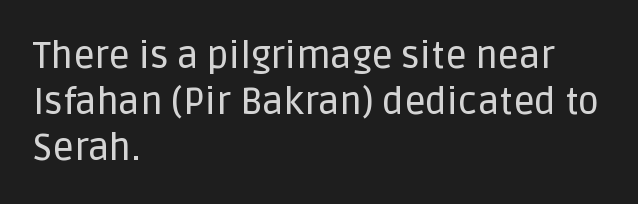
Q: Is the text italic (slanted)? A: No, it is upright.
Q: Is the typeface a serif or a sans-serif typeface? A: Sans-serif.
Q: Is the text underlined? A: No.
Q: How is the paragraph aligned? A: Left-aligned.
Q: Is the spacing between letters normal or unusually wide? A: Normal.
Q: Width (condensed, normal, or wide)? A: Normal.
Q: Stroke contrast? A: Low.
Q: x-height? A: Large.
Q: Monospaced? A: No.
